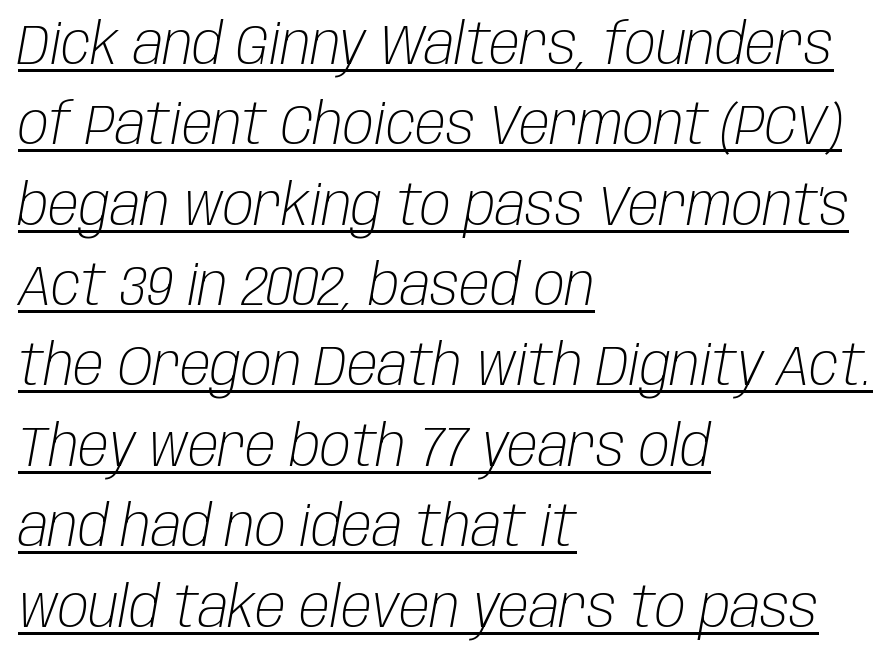
Q: Is the text bold? A: No.
Q: Is the text italic (slanted)? A: Yes, it leans right by about 10 degrees.
Q: Is the text underlined? A: Yes.
Q: How is the paragraph aligned? A: Left-aligned.
Q: Is the spacing between letters normal or unusually wide? A: Normal.
Q: Is the spacing between lines tight, normal or loose? A: Normal.
Q: Width (condensed, normal, or wide)? A: Condensed.
Q: Stroke contrast? A: Low.
Q: x-height? A: Large.
Q: Monospaced? A: No.
